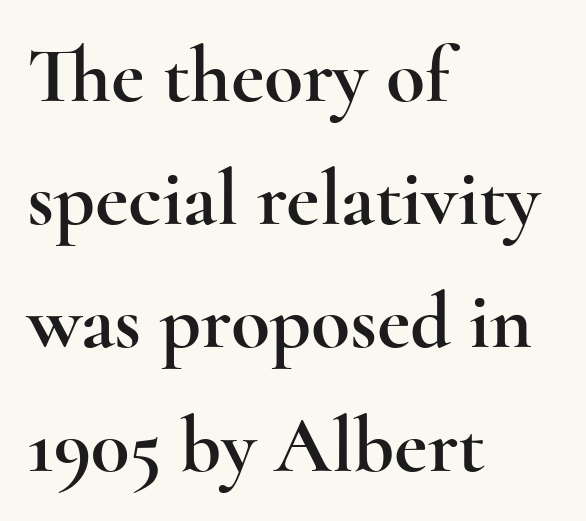
No word sits above an underline. Typographically, this falls in the serif category. The face used here is proportionally spaced, like ordinary book or web type. Where is the straight margin? On the left. The rendering uses a moderate line-height, typical for paragraphs. Nope, not italic — everything's standing straight.
